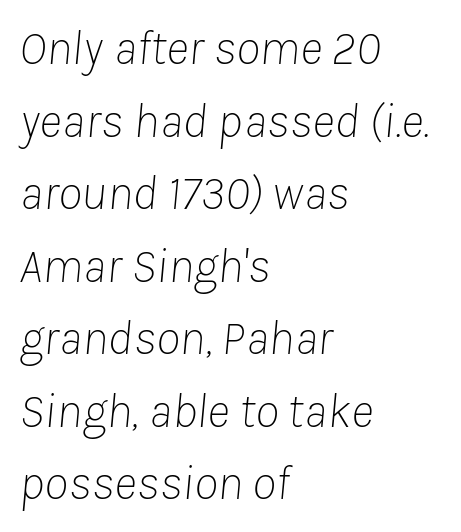
A typesetter would call this leading conventional body-copy spacing. Yep, that's italic — everything's leaning. The compositor pushed each line to the left boundary. No letter is thick-stroked: the sample isn't bold. Note the varied advance widths — an 'i' is clearly narrower than an 'm'.
